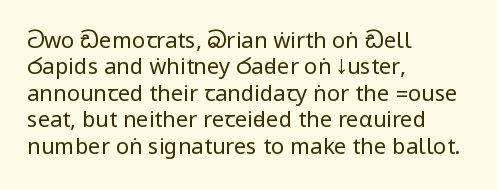
{"italic": "no", "bold": "no", "underline": "no", "align": "left", "line_spacing_ratio": 1.2, "letter_spacing": "normal", "letter_spacing_em": 0.0, "glyph_px": 22}
